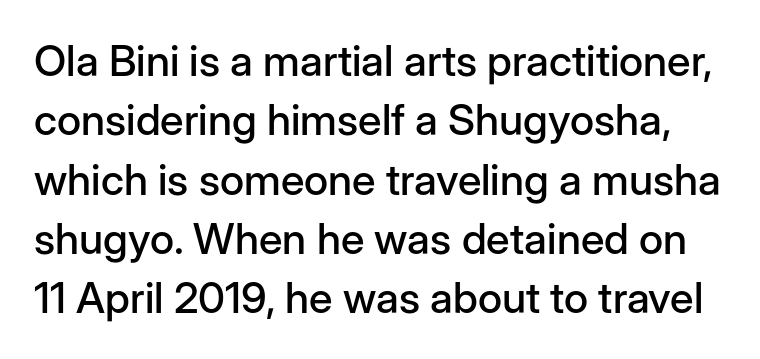
Q: Is the text italic (slanted)? A: No, it is upright.
Q: Is the typeface a serif or a sans-serif typeface? A: Sans-serif.
Q: Is the text underlined? A: No.
Q: Is the spacing between letters normal or unusually wide? A: Normal.
Q: Is the spacing between lines tight, normal or loose? A: Normal.
Q: Width (condensed, normal, or wide)? A: Normal.
Q: Stroke contrast? A: Low.
Q: x-height? A: Medium.
Q: Monospaced? A: No.
